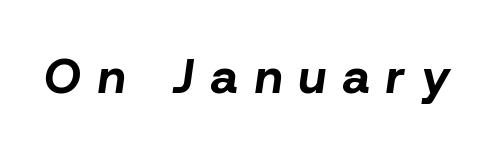
{"italic": "yes", "lean": "right", "slant_degrees": 8, "bold": "yes", "weight": "bold", "width": "normal", "stroke_contrast": "low", "x_height": "medium", "monospaced": "no", "underline": "no", "letter_spacing": "wide", "letter_spacing_em": 0.36, "glyph_px": 48}
